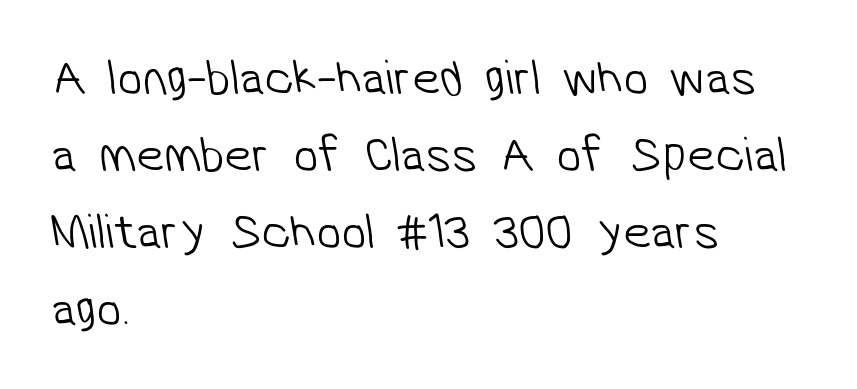
The space directly below the letters is spotless. Horizontal alignment here is leftward, the default for most running prose. You could not count columns in this text — the font is proportionally spaced. Honestly, the letter spacing is just normal — you wouldn't notice it. Baseline-to-baseline distance is the conventional proportion of letter height. A typesetter would label this face a sans.
